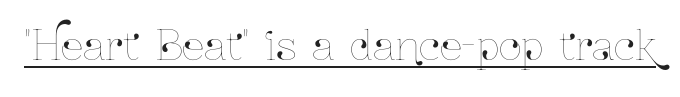
Every character sits straight up, as roman type does. Think of a printed novel: that variable character pitch is what you see here. Does a line run under the words? Yes, clearly. Tracking value appears to be zero — textbook default spacing.
